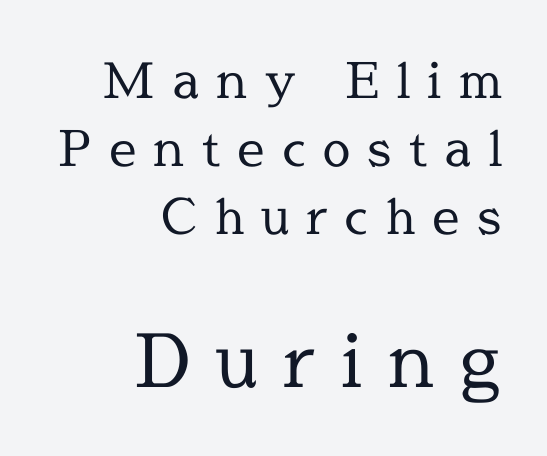
Q: Is the text bold? A: No.
Q: Is the text italic (slanted)? A: No, it is upright.
Q: Is the typeface a serif or a sans-serif typeface? A: Serif.
Q: Is the text underlined? A: No.
Q: How is the paragraph aligned? A: Right-aligned.
Q: Is the spacing between letters normal or unusually wide? A: Unusually wide.
Q: Is the spacing between lines tight, normal or loose? A: Normal.
Q: Which block of text is set in a larger size, the first (top) or the second (bottom)? A: The second (bottom) one.
Q: Width (condensed, normal, or wide)? A: Normal.
Q: x-height? A: Medium.
Q: Monospaced? A: No.
